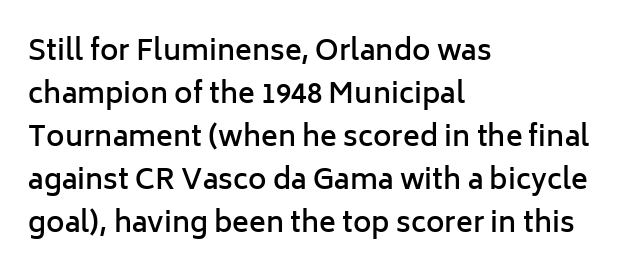
Q: Is the text bold? A: Semi-bold.
Q: Is the text italic (slanted)? A: No, it is upright.
Q: Is the typeface a serif or a sans-serif typeface? A: Sans-serif.
Q: Is the text underlined? A: No.
Q: How is the paragraph aligned? A: Left-aligned.
Q: Is the spacing between letters normal or unusually wide? A: Normal.
Q: Is the spacing between lines tight, normal or loose? A: Normal.
Q: Width (condensed, normal, or wide)? A: Normal.
Q: Stroke contrast? A: Low.
Q: x-height? A: Medium.
Q: Monospaced? A: No.
